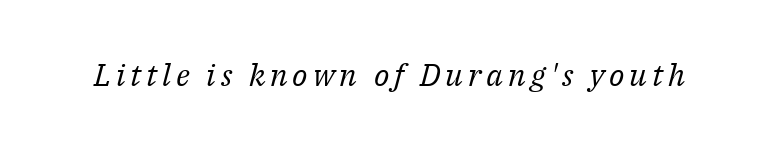
{"serif": "yes", "italic": "yes", "lean": "right", "slant_degrees": 14, "bold": "no", "weight": "regular", "width": "normal", "stroke_contrast": "medium", "x_height": "medium", "monospaced": "no", "underline": "no", "glyph_px": 31}
